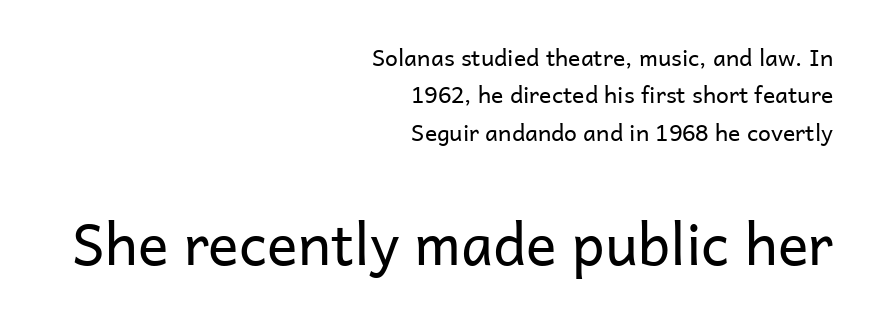
Q: Is the text bold? A: No.
Q: Is the text italic (slanted)? A: No, it is upright.
Q: Is the typeface a serif or a sans-serif typeface? A: Sans-serif.
Q: Is the text underlined? A: No.
Q: How is the paragraph aligned? A: Right-aligned.
Q: Is the spacing between letters normal or unusually wide? A: Normal.
Q: Is the spacing between lines tight, normal or loose? A: Normal.
Q: Which block of text is set in a larger size, the first (top) or the second (bottom)? A: The second (bottom) one.
Q: Width (condensed, normal, or wide)? A: Normal.
Q: Stroke contrast? A: Low.
Q: x-height? A: Medium.
Q: Monospaced? A: No.
